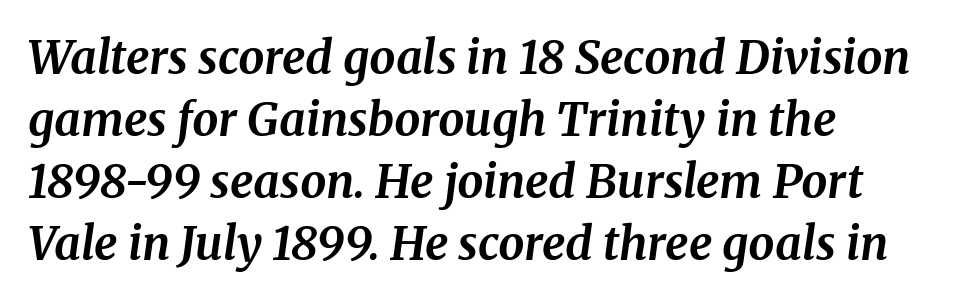
{"serif": "yes", "italic": "yes", "lean": "right", "slant_degrees": 8, "bold": "yes", "weight": "bold", "width": "normal", "stroke_contrast": "medium", "x_height": "medium", "monospaced": "no", "underline": "no", "align": "left", "line_spacing": "normal", "line_spacing_ratio": 1.35, "letter_spacing": "normal", "letter_spacing_em": 0.0, "glyph_px": 46}
